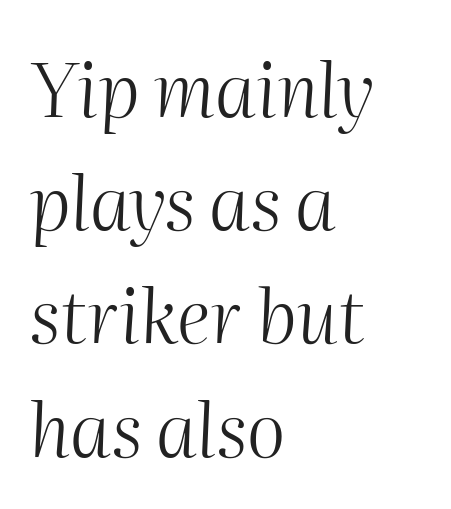
The image shows 74 px light type, italic (leaning right); set left-aligned, normal line spacing (1.53x), normal letter spacing, not underlined; medium stroke contrast and a medium x-height.
